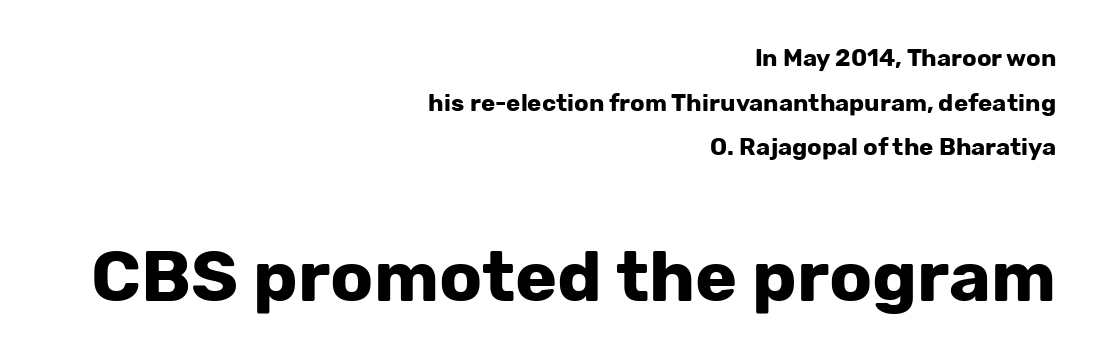
The image shows 71 px bold sans-serif type, upright; set right-aligned, line spacing 1.86x, normal letter spacing, not underlined; the second (bottom) block is 2.96x larger; low stroke contrast and a medium x-height.
